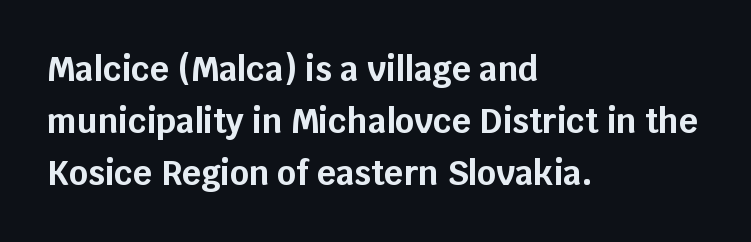
The image shows 33 px bold sans-serif type, upright; set left-aligned, normal line spacing (1.57x), normal letter spacing, not underlined; low stroke contrast and a large x-height.
